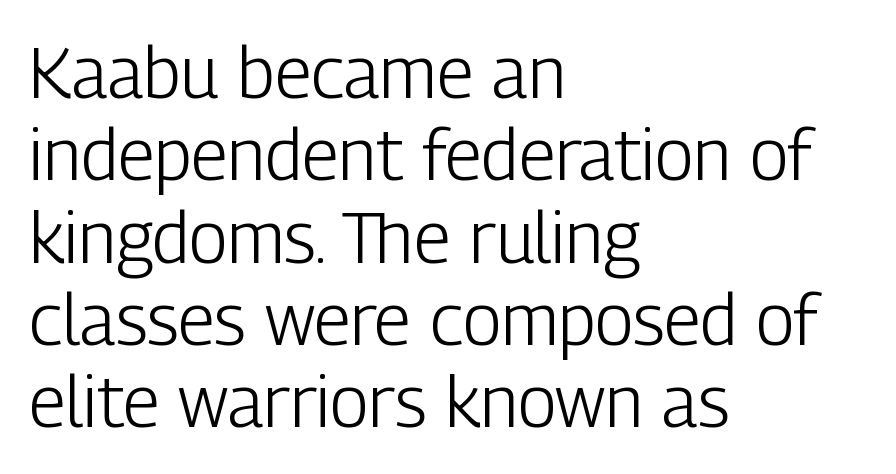
Q: Is the text bold? A: No.
Q: Is the text italic (slanted)? A: No, it is upright.
Q: Is the typeface a serif or a sans-serif typeface? A: Sans-serif.
Q: Is the text underlined? A: No.
Q: How is the paragraph aligned? A: Left-aligned.
Q: Is the spacing between letters normal or unusually wide? A: Normal.
Q: Width (condensed, normal, or wide)? A: Condensed.
Q: Stroke contrast? A: Low.
Q: x-height? A: Medium.
Q: Monospaced? A: No.
